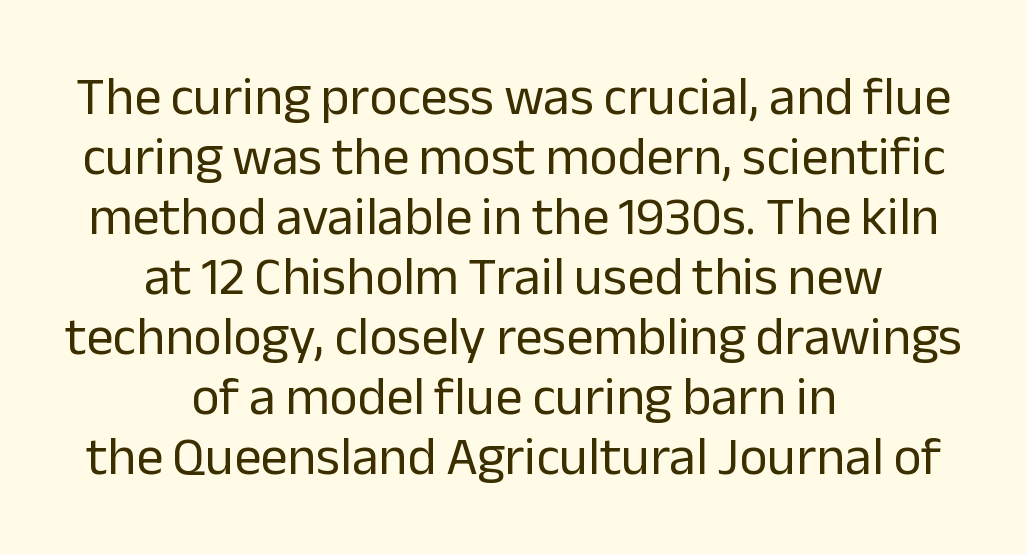
The image shows 54 px regular-weight sans-serif type, upright; set centered, tight line spacing (1.11x), normal letter spacing, not underlined; low stroke contrast and a medium x-height.
